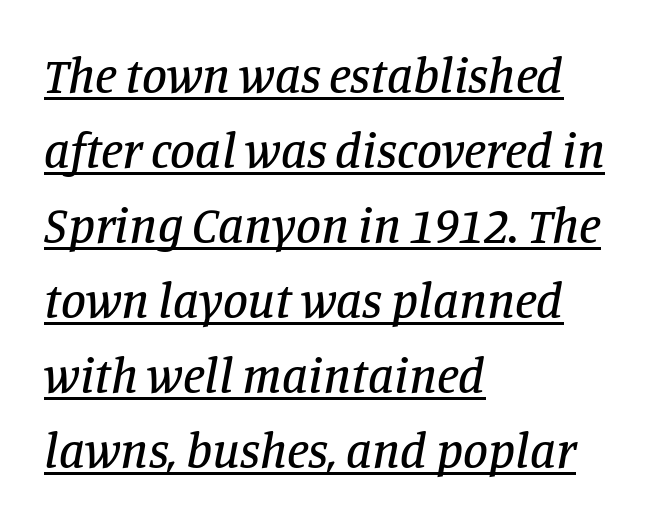
Underline: present. Check where the strokes stop: tiny serifs finish them off. The rendering keeps characters at their native spacing. Character widths vary here, with narrow letters taking less room than wide ones. This sample is left-justified, so line endings fall wherever the words run out. Leading matches the norm, producing a regular column.
